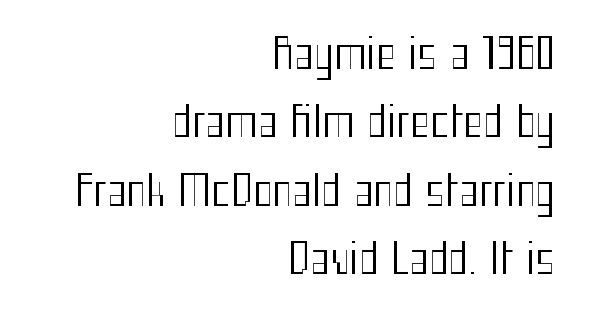
Q: Is the text bold? A: No.
Q: Is the text italic (slanted)? A: No, it is upright.
Q: Is the typeface a serif or a sans-serif typeface? A: Sans-serif.
Q: Is the text underlined? A: No.
Q: How is the paragraph aligned? A: Right-aligned.
Q: Is the spacing between letters normal or unusually wide? A: Normal.
Q: Is the spacing between lines tight, normal or loose? A: Normal.
Q: Width (condensed, normal, or wide)? A: Condensed.
Q: Stroke contrast? A: Medium.
Q: x-height? A: Medium.
Q: Monospaced? A: No.
